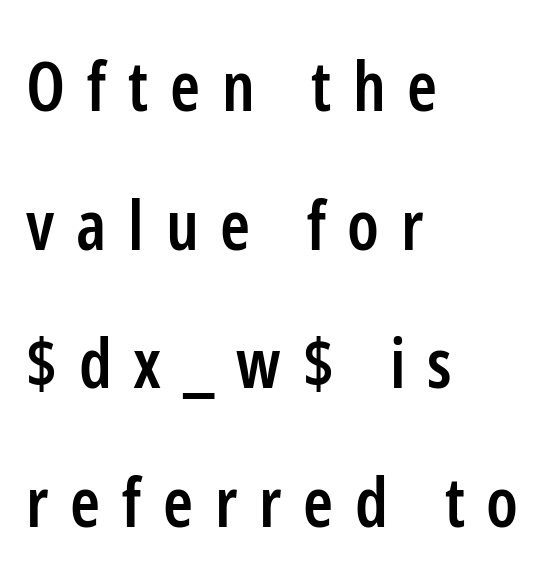
Q: Is the text bold? A: Semi-bold.
Q: Is the text italic (slanted)? A: No, it is upright.
Q: Is the typeface a serif or a sans-serif typeface? A: Sans-serif.
Q: Is the text underlined? A: No.
Q: How is the paragraph aligned? A: Left-aligned.
Q: Is the spacing between letters normal or unusually wide? A: Unusually wide.
Q: Is the spacing between lines tight, normal or loose? A: Loose.
Q: Width (condensed, normal, or wide)? A: Condensed.
Q: Stroke contrast? A: Low.
Q: x-height? A: Medium.
Q: Monospaced? A: No.
